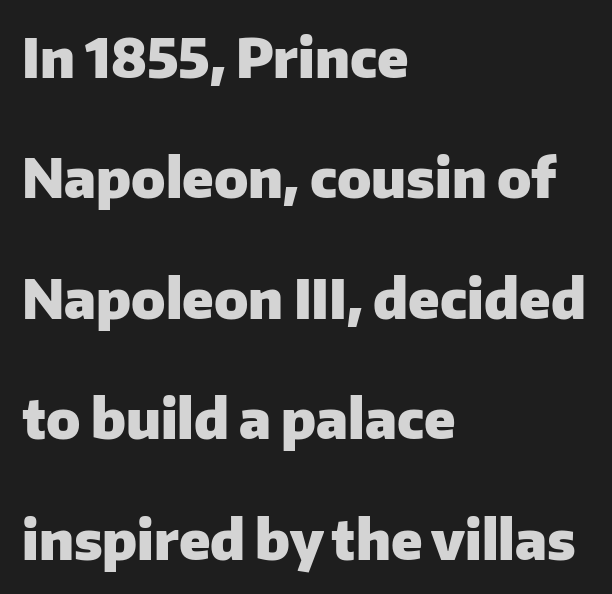
{"serif": "no", "italic": "no", "bold": "yes", "weight": "heavy", "width": "normal", "stroke_contrast": "low", "x_height": "medium", "monospaced": "no", "underline": "no", "align": "left", "line_spacing": "loose", "line_spacing_ratio": 2.23, "letter_spacing": "normal", "letter_spacing_em": 0.0, "glyph_px": 54}
